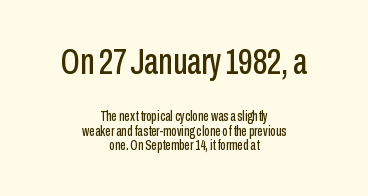
Each word holds together tightly as a unit, with standard inter-letter gaps. Tightly led — the rows are bunched. Nope, no serifs anywhere on these letters. Check under the words: just untouched page.
